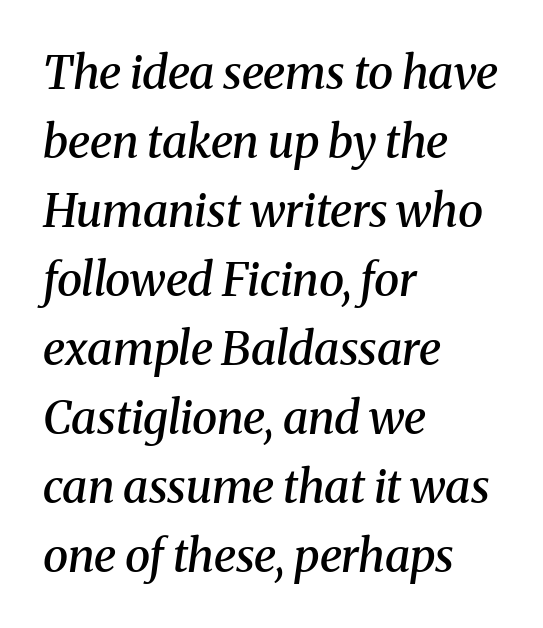
The image shows 46 px semibold serif type, italic (leaning right); set left-aligned, normal line spacing (1.5x), normal letter spacing, not underlined; medium stroke contrast and a medium x-height.
